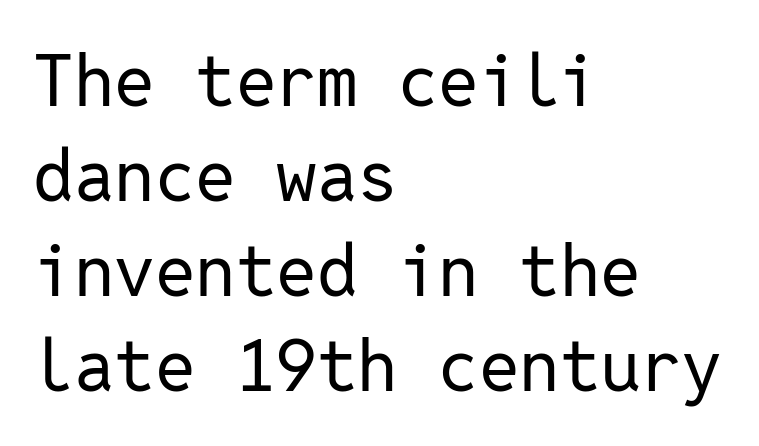
The image shows 72 px regular-weight sans-serif type, upright, monospaced; set left-aligned, normal line spacing (1.32x), normal letter spacing, not underlined; low stroke contrast and a medium x-height.
